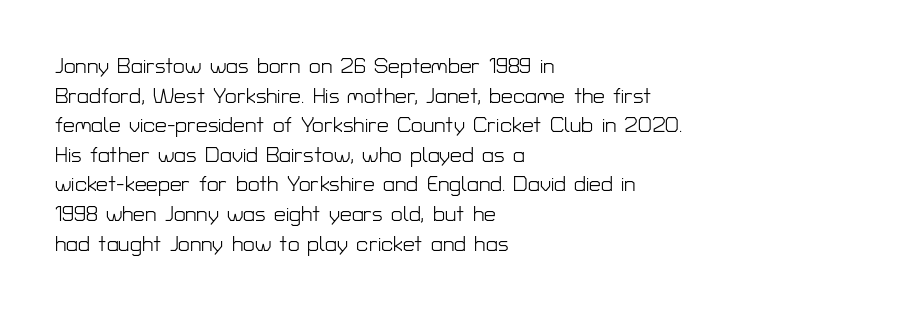
The image shows 21 px text type, upright; set left-aligned, normal line spacing (1.41x), normal letter spacing, not underlined.
